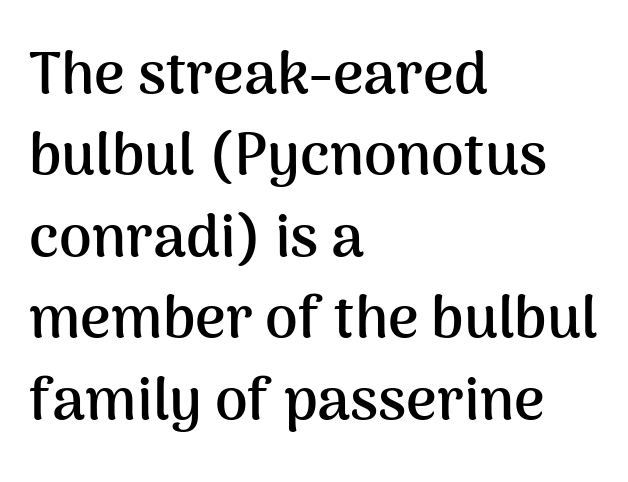
Q: Is the text bold? A: Yes.
Q: Is the text italic (slanted)? A: No, it is upright.
Q: Is the typeface a serif or a sans-serif typeface? A: Sans-serif.
Q: Is the text underlined? A: No.
Q: How is the paragraph aligned? A: Left-aligned.
Q: Is the spacing between letters normal or unusually wide? A: Normal.
Q: Is the spacing between lines tight, normal or loose? A: Normal.
Q: Width (condensed, normal, or wide)? A: Normal.
Q: Stroke contrast? A: Medium.
Q: x-height? A: Medium.
Q: Monospaced? A: No.
